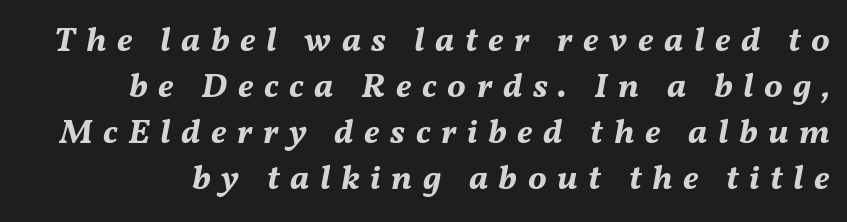
{"italic": "yes", "lean": "right", "slant_degrees": 11, "bold": "yes", "weight": "bold", "width": "normal", "stroke_contrast": "medium", "x_height": "medium", "monospaced": "no", "underline": "no", "line_spacing": "normal", "line_spacing_ratio": 1.31, "letter_spacing": "wide", "letter_spacing_em": 0.3, "glyph_px": 35}
